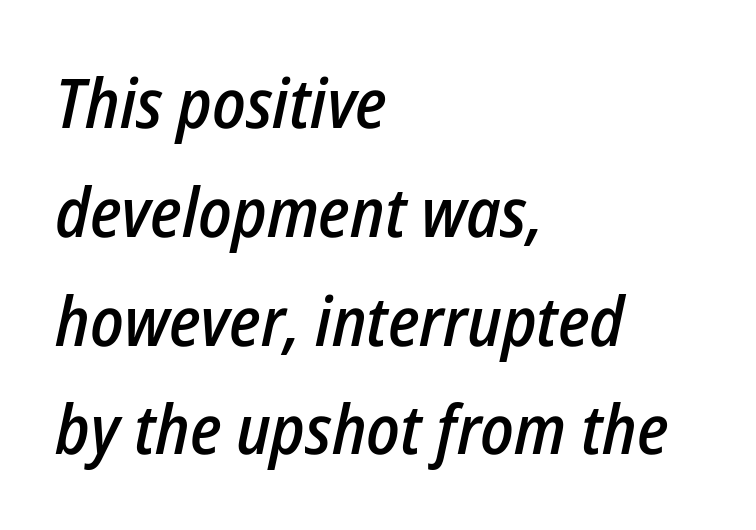
The image shows 68 px semibold, condensed type, italic (leaning right); set left-aligned, normal line spacing (1.6x), normal letter spacing, not underlined; low stroke contrast and a medium x-height.
